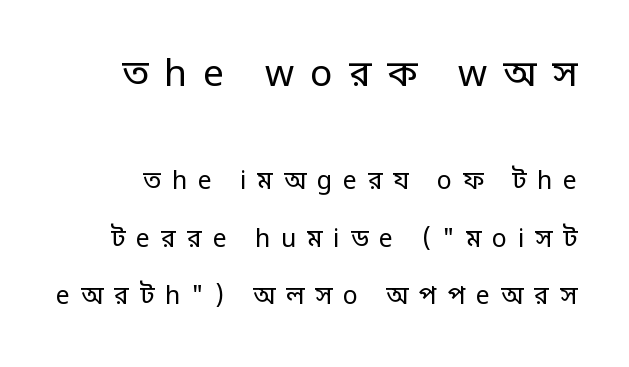
Q: Is the text bold? A: No.
Q: Is the text italic (slanted)? A: No, it is upright.
Q: Is the typeface a serif or a sans-serif typeface? A: Sans-serif.
Q: Is the text underlined? A: No.
Q: Is the spacing between letters normal or unusually wide? A: Unusually wide.
Q: Is the spacing between lines tight, normal or loose? A: Loose.
Q: Which block of text is set in a larger size, the first (top) or the second (bottom)? A: The first (top) one.
Q: Width (condensed, normal, or wide)? A: Normal.
Q: Stroke contrast? A: Low.
Q: x-height? A: Large.
Q: Monospaced? A: No.
